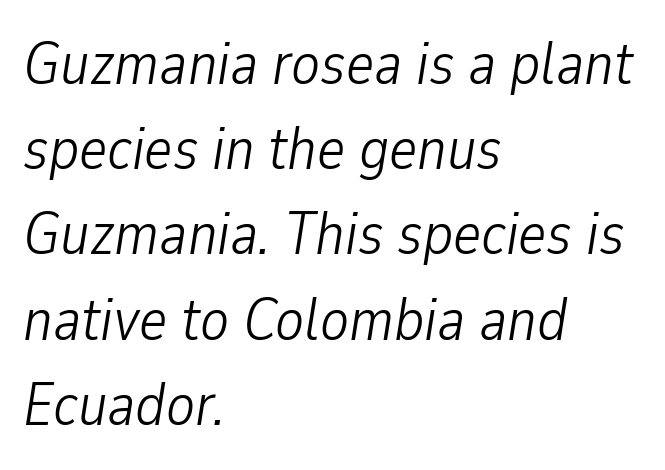
The image shows 60 px light, condensed type, italic (leaning right); set left-aligned, normal line spacing (1.42x), normal letter spacing, not underlined; low stroke contrast and a medium x-height.
